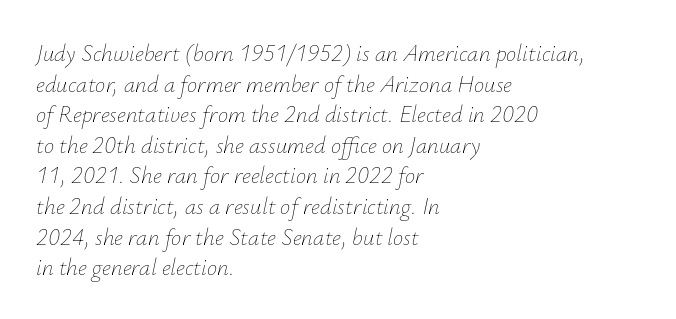
How would I describe the line gaps? Plain and ordinary. Line beginnings align vertically; line endings do not. Designer's note — italics engaged. A clean baseline with only descenders dipping below it. This rendering leaves character spacing at its baseline value.
